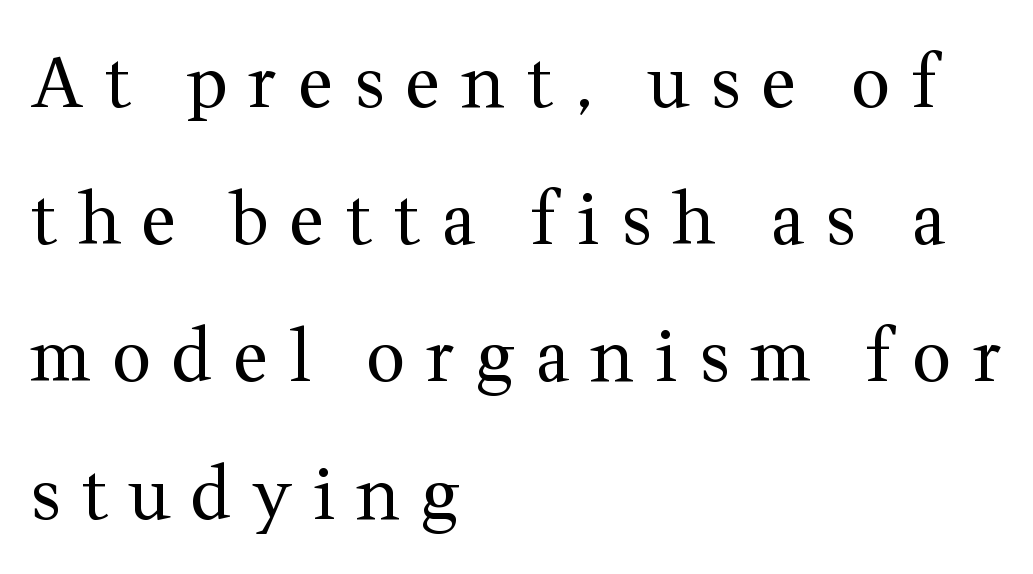
{"serif": "yes", "italic": "no", "bold": "no", "weight": "regular", "width": "normal", "stroke_contrast": "medium", "x_height": "medium", "monospaced": "no", "underline": "no", "align": "left", "line_spacing": "loose", "line_spacing_ratio": 1.96, "letter_spacing": "wide", "letter_spacing_em": 0.29, "glyph_px": 70}
